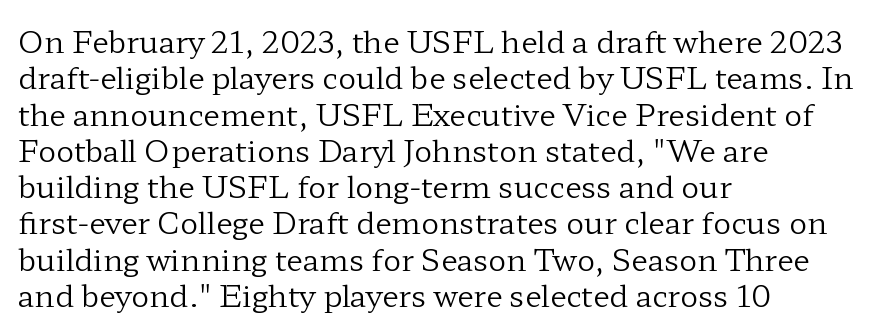
{"serif": "yes", "italic": "no", "bold": "no", "weight": "regular", "width": "wide", "stroke_contrast": "low", "x_height": "medium", "monospaced": "no", "underline": "no", "align": "left", "line_spacing_ratio": 1.21, "letter_spacing": "normal", "letter_spacing_em": 0.0, "glyph_px": 30}
